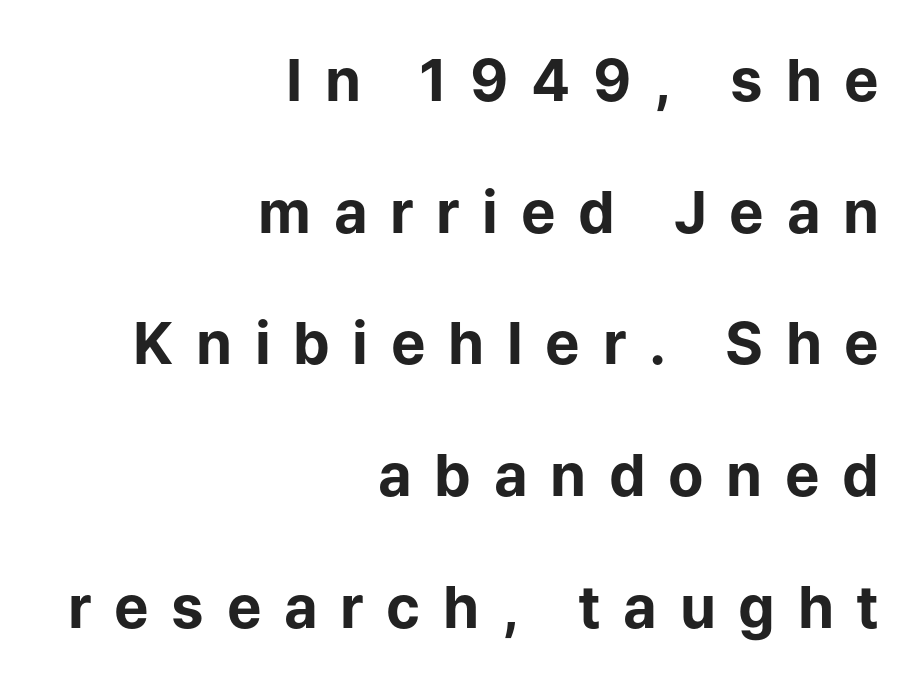
Chunky letters — that's bold for sure. Is this a sans? Yes — the strokes have no serifs. The lettering stays uniformly vertical, giving the passage a roman look. You could not count columns in this text — the font is proportionally spaced. The lines are quadded right.
